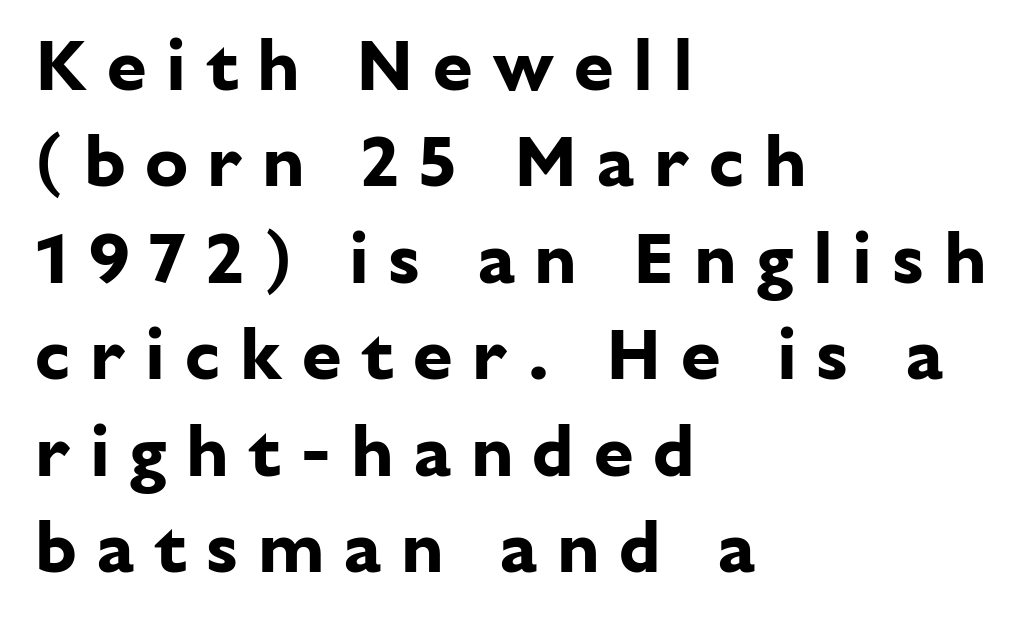
Normally led — the rows are evenly, conventionally spaced. Teacher's note: observe the even left margin — that is flush-left alignment. Think of a printed novel: that variable character pitch is what you see here. Glyph-to-glyph distance is far greater than everyday printed text.
